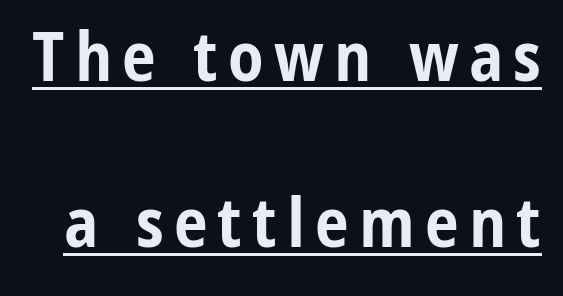
{"serif": "no", "italic": "no", "bold": "yes", "weight": "bold", "width": "condensed", "stroke_contrast": "low", "x_height": "medium", "monospaced": "no", "underline": "yes", "line_spacing": "loose", "line_spacing_ratio": 2.44, "glyph_px": 68}
